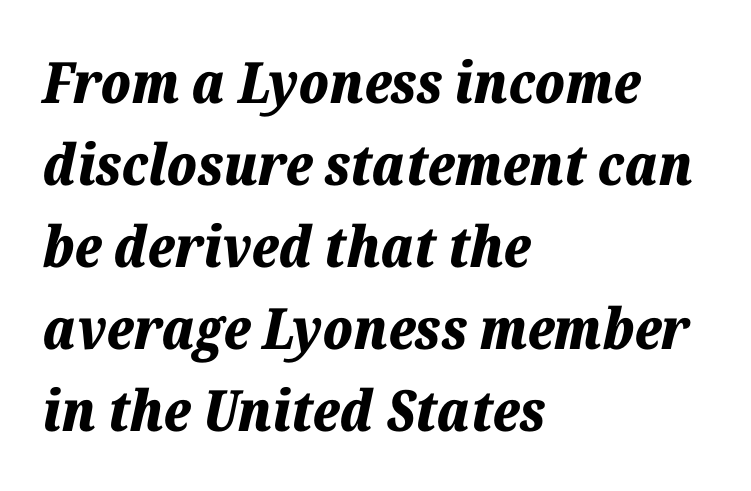
Q: Is the text bold? A: Yes.
Q: Is the text italic (slanted)? A: Yes, it leans right by about 12 degrees.
Q: Is the text underlined? A: No.
Q: How is the paragraph aligned? A: Left-aligned.
Q: Is the spacing between letters normal or unusually wide? A: Normal.
Q: Is the spacing between lines tight, normal or loose? A: Normal.
Q: Width (condensed, normal, or wide)? A: Normal.
Q: Stroke contrast? A: Low.
Q: x-height? A: Medium.
Q: Monospaced? A: No.
